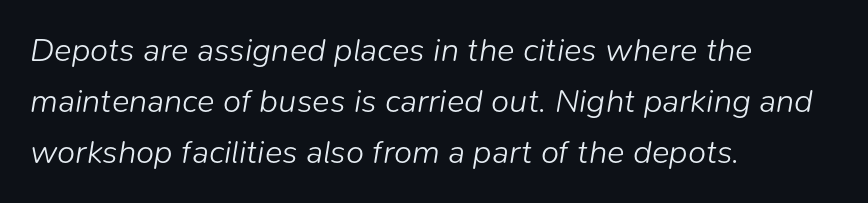
Q: Is the text bold? A: No.
Q: Is the text italic (slanted)? A: Yes, it leans right by about 9 degrees.
Q: Is the text underlined? A: No.
Q: How is the paragraph aligned? A: Left-aligned.
Q: Is the spacing between letters normal or unusually wide? A: Normal.
Q: Is the spacing between lines tight, normal or loose? A: Normal.
Q: Width (condensed, normal, or wide)? A: Normal.
Q: Stroke contrast? A: Low.
Q: x-height? A: Medium.
Q: Monospaced? A: No.
